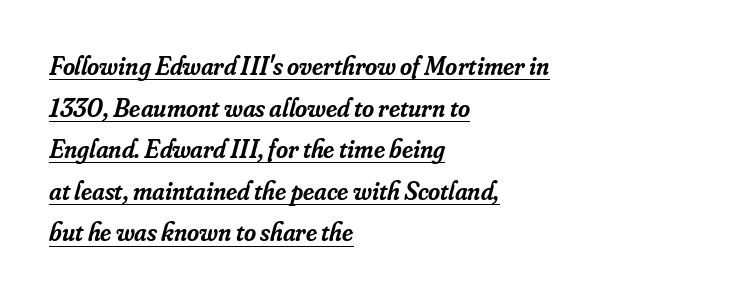
{"italic": "yes", "lean": "right", "slant_degrees": 16, "bold": "semi", "underline": "yes", "align": "left", "line_spacing": "normal", "line_spacing_ratio": 1.6, "letter_spacing": "normal", "letter_spacing_em": 0.0, "glyph_px": 26}
